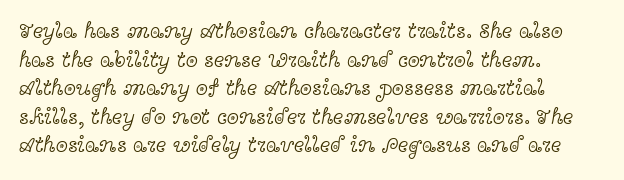
Check the space under the baseline: it is left empty. Characters follow at the spacing the type designer built in. These glyphs show unthickened strokes, regular width or finer. This is the regular roman posture of the typeface. A typesetter would call this leading conventional body-copy spacing. The compositor pushed each line to the left boundary.
